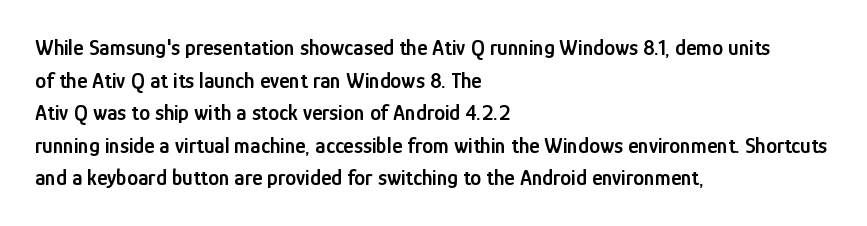
The image shows 22 px text type, upright; set left-aligned, normal line spacing (1.48x), normal letter spacing, not underlined.
